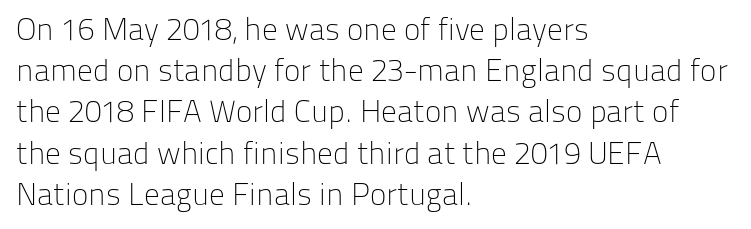
Q: Is the text bold? A: No.
Q: Is the text italic (slanted)? A: No, it is upright.
Q: Is the typeface a serif or a sans-serif typeface? A: Sans-serif.
Q: Is the text underlined? A: No.
Q: How is the paragraph aligned? A: Left-aligned.
Q: Is the spacing between letters normal or unusually wide? A: Normal.
Q: Is the spacing between lines tight, normal or loose? A: Normal.
Q: Width (condensed, normal, or wide)? A: Normal.
Q: Stroke contrast? A: Low.
Q: x-height? A: Medium.
Q: Monospaced? A: No.
